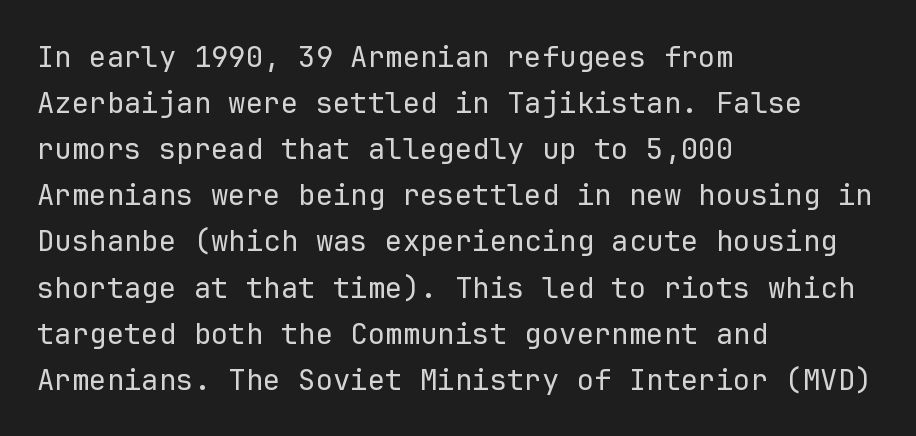
A clean baseline with only descenders dipping below it. Monospaced: the letters line up in strict vertical columns. No feet cap the strokes, marking this as sans-serif type. Observe the ordinary spacing: letters are neighbours, not strangers. Each new line begins a customary step beneath the previous one. Nope, not italic — everything's standing straight.
